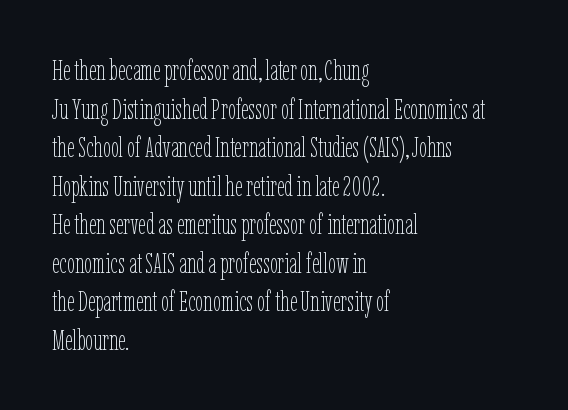
The rows are spaced the way most documents space them. Visually the block forms a straight wall on the left and a jagged coastline on the right. Letter spacing: default. The specimen omits any rule beneath the text block's lines. Stems and bowls with no extra thickness — not bold. Spacing verdict: proportional, widths tailored to each character.
